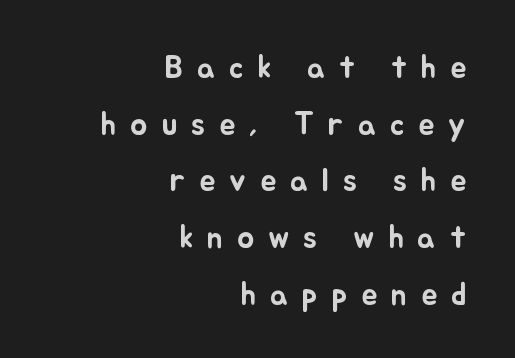
Compared with a flush-left layout, this one pins lines to the opposite, right side. A bare baseline throughout the passage. The letters advance in unequal steps, a hallmark of proportional type. This sample uses an upright cut, with every glyph sitting square on the baseline. These lines have a slow, spaced-out rhythm from letter to letter.
